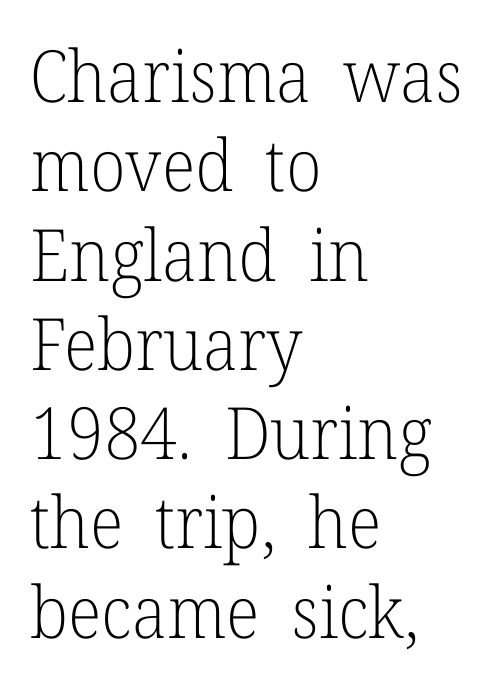
{"serif": "yes", "italic": "no", "bold": "no", "weight": "light", "width": "normal", "stroke_contrast": "low", "x_height": "medium", "monospaced": "no", "underline": "no", "align": "left", "line_spacing_ratio": 1.24, "letter_spacing": "normal", "letter_spacing_em": 0.0, "glyph_px": 72}
